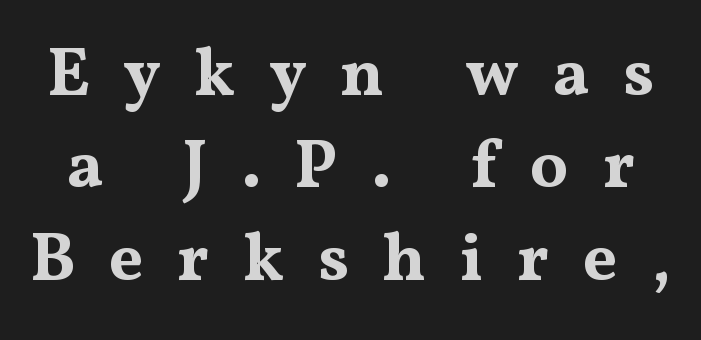
Q: Is the text bold? A: Yes.
Q: Is the text italic (slanted)? A: No, it is upright.
Q: Is the typeface a serif or a sans-serif typeface? A: Serif.
Q: Is the text underlined? A: No.
Q: Is the spacing between letters normal or unusually wide? A: Unusually wide.
Q: Is the spacing between lines tight, normal or loose? A: Normal.
Q: Width (condensed, normal, or wide)? A: Wide.
Q: Stroke contrast? A: Medium.
Q: x-height? A: Medium.
Q: Monospaced? A: No.
